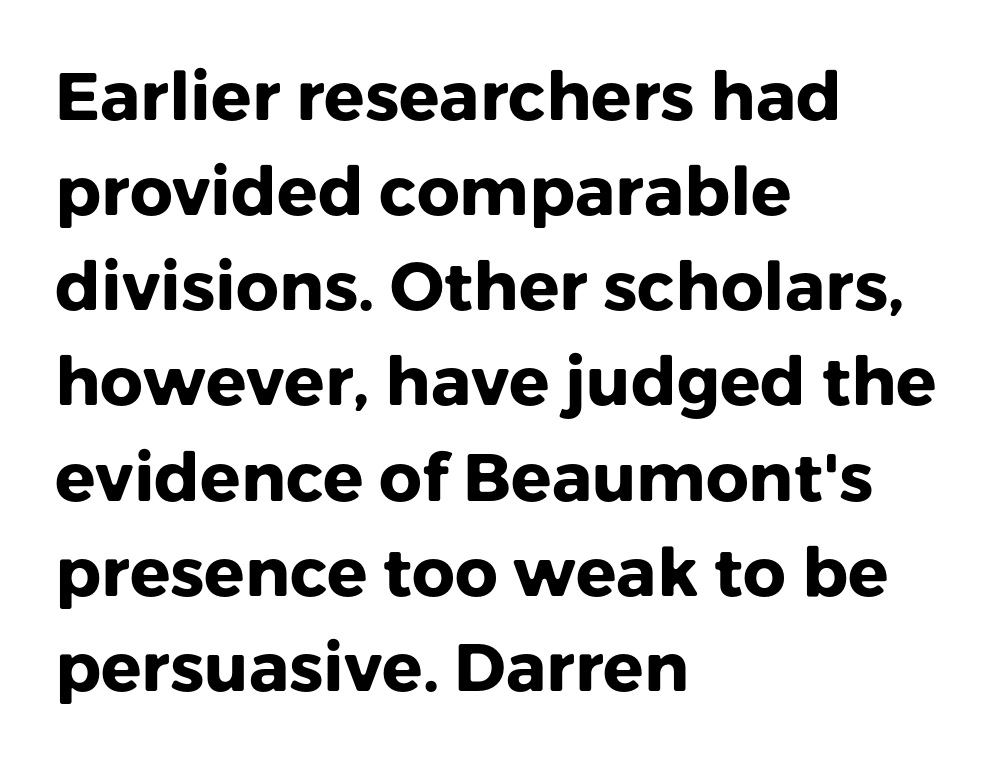
Q: Is the text bold? A: Yes.
Q: Is the text italic (slanted)? A: No, it is upright.
Q: Is the typeface a serif or a sans-serif typeface? A: Sans-serif.
Q: Is the text underlined? A: No.
Q: How is the paragraph aligned? A: Left-aligned.
Q: Is the spacing between letters normal or unusually wide? A: Normal.
Q: Is the spacing between lines tight, normal or loose? A: Normal.
Q: Width (condensed, normal, or wide)? A: Normal.
Q: Stroke contrast? A: Low.
Q: x-height? A: Medium.
Q: Monospaced? A: No.
